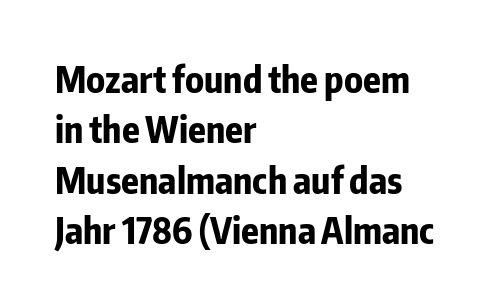
Q: Is the text bold? A: Yes.
Q: Is the text italic (slanted)? A: No, it is upright.
Q: Is the typeface a serif or a sans-serif typeface? A: Sans-serif.
Q: Is the text underlined? A: No.
Q: How is the paragraph aligned? A: Left-aligned.
Q: Is the spacing between letters normal or unusually wide? A: Normal.
Q: Is the spacing between lines tight, normal or loose? A: Normal.
Q: Width (condensed, normal, or wide)? A: Condensed.
Q: Stroke contrast? A: Low.
Q: x-height? A: Medium.
Q: Monospaced? A: No.
